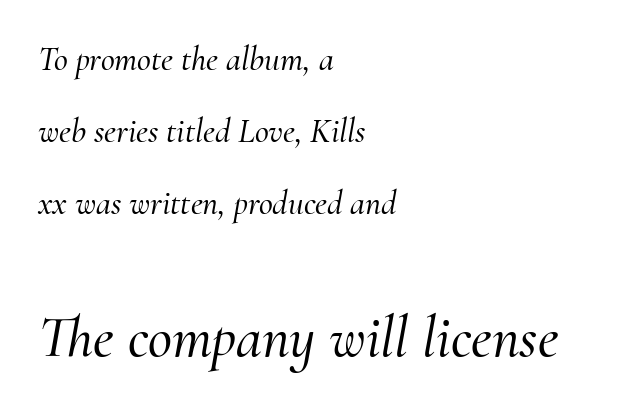
The image shows 59 px serif type, italic (leaning right); set left-aligned, loose line spacing (2.12x), normal letter spacing, not underlined; the second (bottom) block is 1.74x larger; medium stroke contrast and a small x-height.
